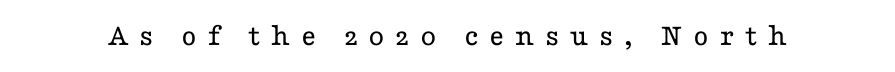
The image shows 32 px regular-weight, wide serif type, upright; set unusually wide letter spacing (+0.33 em), not underlined; low stroke contrast and a medium x-height.
